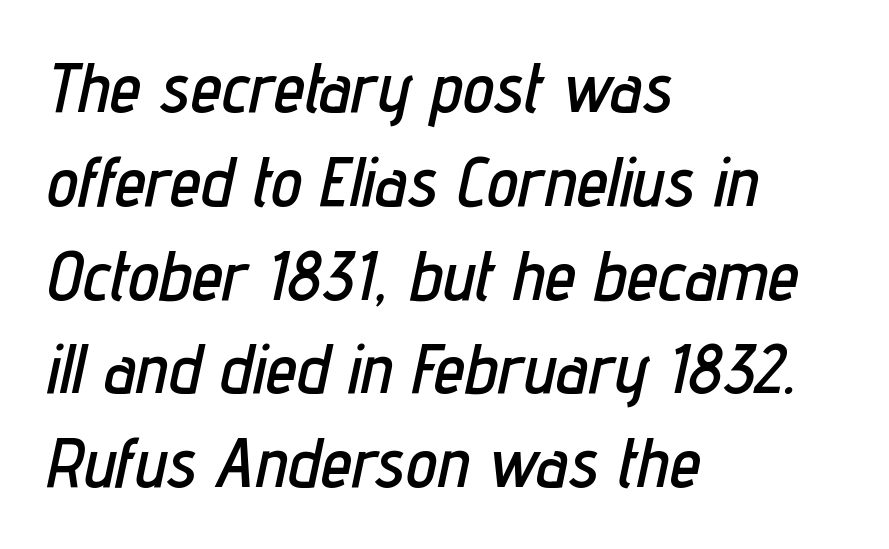
The paragraph shown leans on its left margin. Default kerning and tracking; the words read as compact shapes. Students, observe: this is what conventionally led text looks like. The space beneath each line is pristine and unruled. Do the characters align in a grid? No, the font is proportional. The lettering tilts uniformly, giving the passage an italic look.
